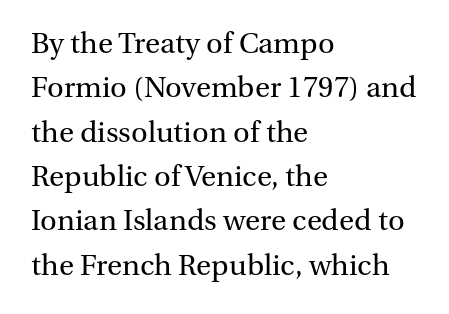
Q: Is the text bold? A: No.
Q: Is the text italic (slanted)? A: No, it is upright.
Q: Is the typeface a serif or a sans-serif typeface? A: Serif.
Q: Is the text underlined? A: No.
Q: How is the paragraph aligned? A: Left-aligned.
Q: Is the spacing between letters normal or unusually wide? A: Normal.
Q: Is the spacing between lines tight, normal or loose? A: Normal.
Q: Width (condensed, normal, or wide)? A: Normal.
Q: Stroke contrast? A: Medium.
Q: x-height? A: Medium.
Q: Monospaced? A: No.
